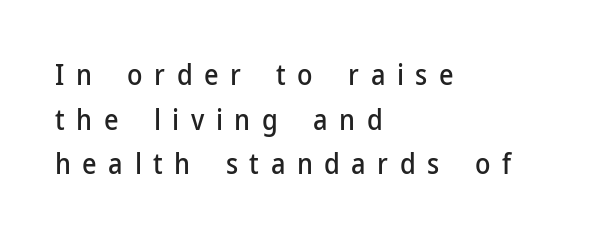
{"serif": "no", "italic": "no", "width": "normal", "stroke_contrast": "low", "x_height": "medium", "monospaced": "no", "underline": "no", "align": "left", "line_spacing": "normal", "line_spacing_ratio": 1.59, "letter_spacing": "wide", "letter_spacing_em": 0.41, "glyph_px": 28}
